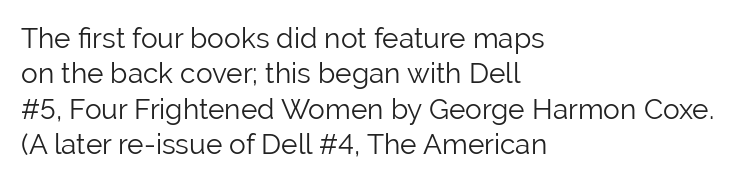
{"serif": "no", "italic": "no", "bold": "no", "weight": "light", "width": "normal", "stroke_contrast": "low", "x_height": "medium", "monospaced": "no", "underline": "no", "align": "left", "line_spacing": "normal", "line_spacing_ratio": 1.26, "letter_spacing": "normal", "letter_spacing_em": 0.0, "glyph_px": 28}
